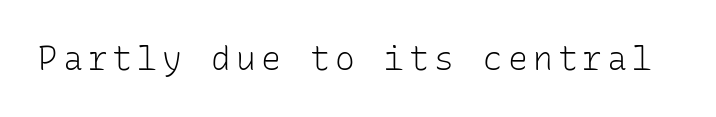
Q: Is the text bold? A: No.
Q: Is the text italic (slanted)? A: No, it is upright.
Q: Is the typeface a serif or a sans-serif typeface? A: Sans-serif.
Q: Is the text underlined? A: No.
Q: Width (condensed, normal, or wide)? A: Normal.
Q: Stroke contrast? A: Low.
Q: x-height? A: Medium.
Q: Monospaced? A: Yes.
